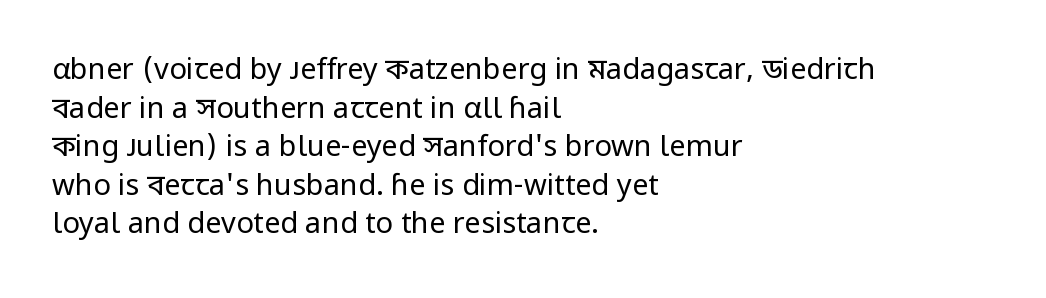
Q: Is the text bold? A: No.
Q: Is the text italic (slanted)? A: No, it is upright.
Q: Is the typeface a serif or a sans-serif typeface? A: Sans-serif.
Q: Is the text underlined? A: No.
Q: How is the paragraph aligned? A: Left-aligned.
Q: Is the spacing between letters normal or unusually wide? A: Normal.
Q: Is the spacing between lines tight, normal or loose? A: Normal.
Q: Width (condensed, normal, or wide)? A: Normal.
Q: Stroke contrast? A: Low.
Q: x-height? A: Medium.
Q: Monospaced? A: No.
